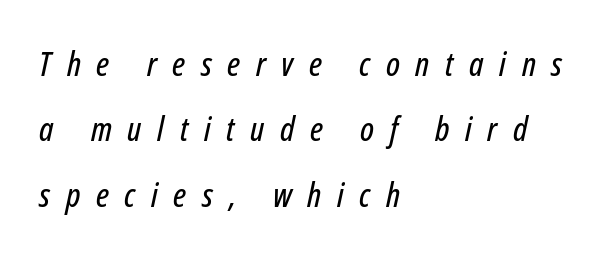
Q: Is the text italic (slanted)? A: Yes, it leans right by about 12 degrees.
Q: Is the text underlined? A: No.
Q: How is the paragraph aligned? A: Left-aligned.
Q: Is the spacing between letters normal or unusually wide? A: Unusually wide.
Q: Is the spacing between lines tight, normal or loose? A: Loose.
Q: Width (condensed, normal, or wide)? A: Condensed.
Q: Stroke contrast? A: Low.
Q: x-height? A: Medium.
Q: Monospaced? A: No.
